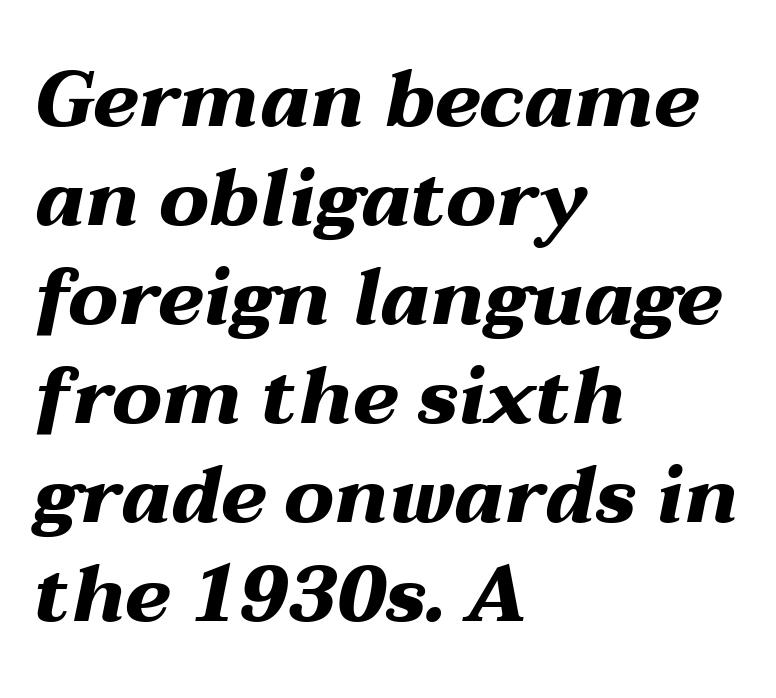
{"italic": "yes", "lean": "right", "slant_degrees": 12, "bold": "yes", "weight": "heavy", "width": "wide", "stroke_contrast": "medium", "x_height": "medium", "monospaced": "no", "underline": "no", "align": "left", "line_spacing": "normal", "line_spacing_ratio": 1.27, "letter_spacing": "normal", "letter_spacing_em": 0.0, "glyph_px": 78}
